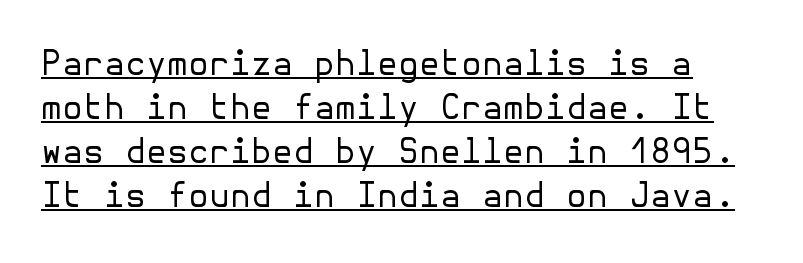
The image shows 34 px regular-weight sans-serif type, upright; set normal line spacing (1.29x), normal letter spacing, underlined; low stroke contrast and a medium x-height.
